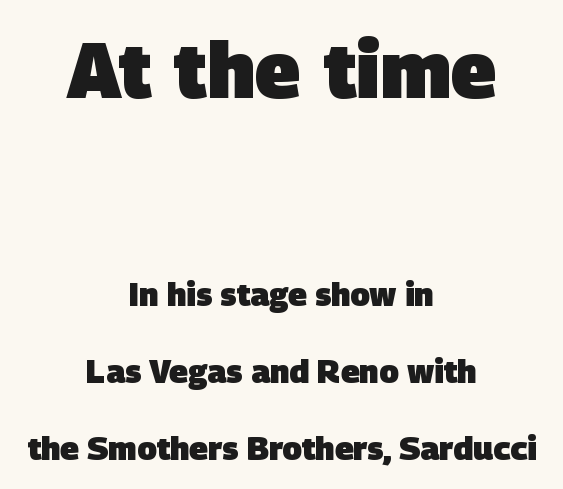
Compare the two chunks: the upper has the greater cap height. Chunky letters — that's bold for sure. Varying glyph widths throughout — classic text-font behaviour. This rendering leaves character spacing at its baseline value. Typographically, this falls in the sans-serif category. Rows of type keep a wide berth in the vertical direction.
